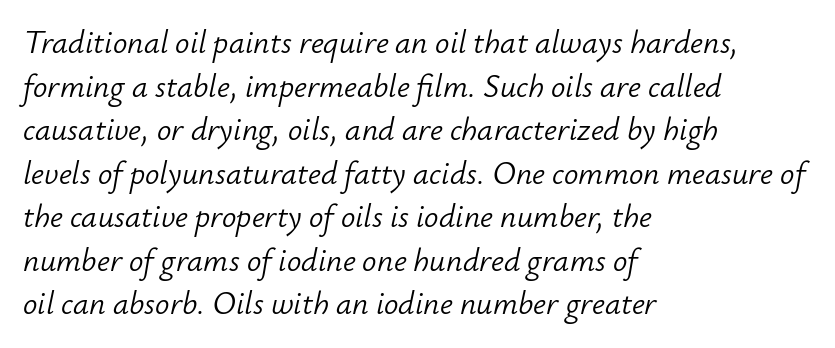
Caption: face not bold, strokes unweighted. If you drew a line through each stem, it would be angled. The passage shown is typed in a proportional face where columns would drift. Rule under the text: the space is simply empty. One-word summary of the alignment: left.
